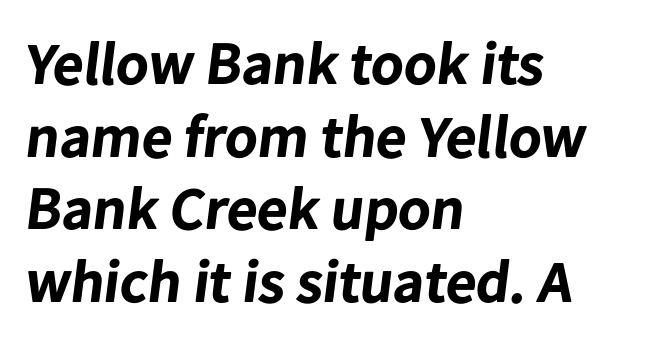
Q: Is the text bold? A: Yes.
Q: Is the typeface a serif or a sans-serif typeface? A: Sans-serif.
Q: Is the text underlined? A: No.
Q: How is the paragraph aligned? A: Left-aligned.
Q: Is the spacing between letters normal or unusually wide? A: Normal.
Q: Width (condensed, normal, or wide)? A: Normal.
Q: Stroke contrast? A: Low.
Q: x-height? A: Medium.
Q: Monospaced? A: No.
